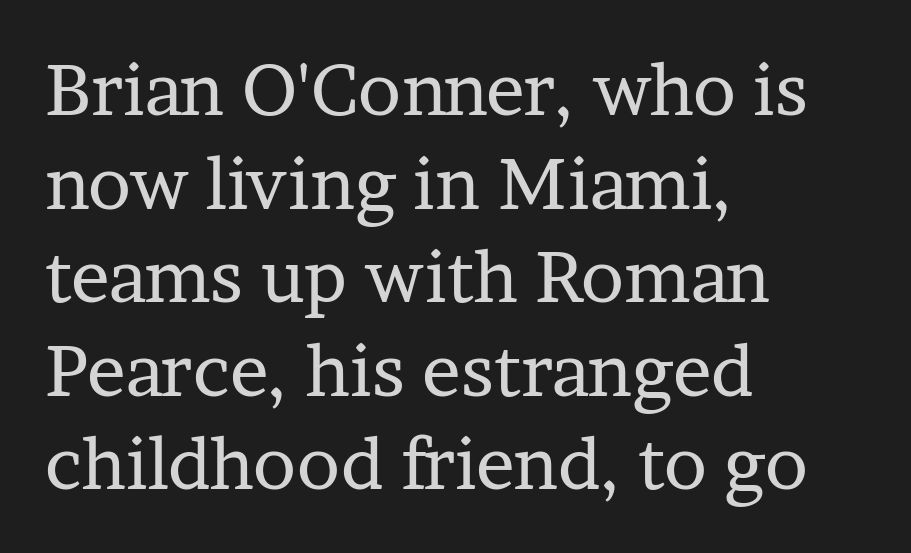
{"serif": "yes", "italic": "no", "bold": "no", "weight": "regular", "width": "normal", "stroke_contrast": "low", "x_height": "medium", "monospaced": "no", "underline": "no", "align": "left", "line_spacing": "normal", "line_spacing_ratio": 1.3, "letter_spacing": "normal", "letter_spacing_em": 0.0, "glyph_px": 72}
